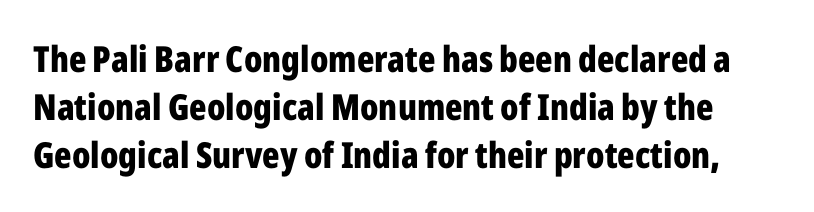
{"serif": "no", "italic": "no", "bold": "yes", "weight": "bold", "width": "condensed", "stroke_contrast": "low", "x_height": "medium", "monospaced": "no", "underline": "no", "line_spacing": "normal", "line_spacing_ratio": 1.33, "letter_spacing": "normal", "letter_spacing_em": 0.0, "glyph_px": 36}
